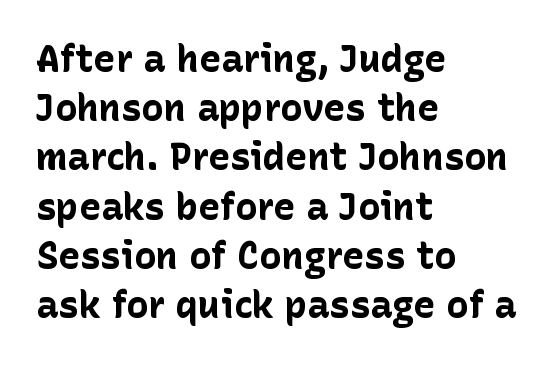
The image shows 37 px bold sans-serif type, upright; set left-aligned, normal line spacing (1.33x), normal letter spacing, not underlined; low stroke contrast and a medium x-height.
